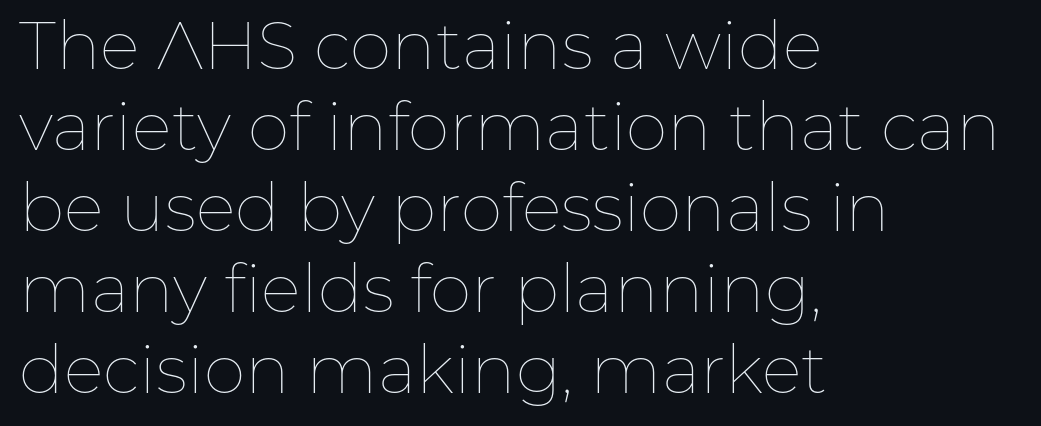
The image shows 67 px thin type, upright; set left-aligned, line spacing 1.21x, normal letter spacing, not underlined; low stroke contrast and a medium x-height.
